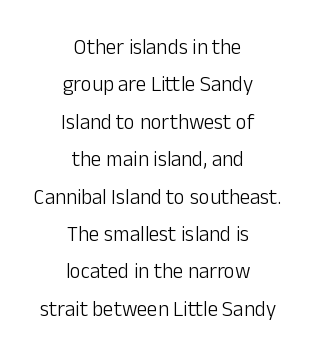
Q: Is the text bold? A: No.
Q: Is the text italic (slanted)? A: No, it is upright.
Q: Is the text underlined? A: No.
Q: How is the paragraph aligned? A: Centered.
Q: Is the spacing between letters normal or unusually wide? A: Normal.
